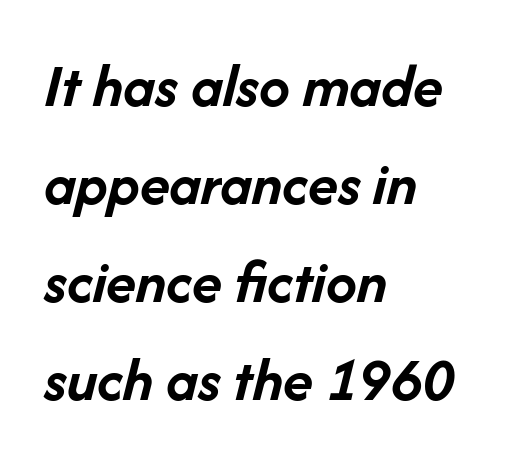
The image shows 62 px semibold type, italic (leaning right); set left-aligned, normal line spacing (1.58x), normal letter spacing, not underlined; low stroke contrast and a medium x-height.
